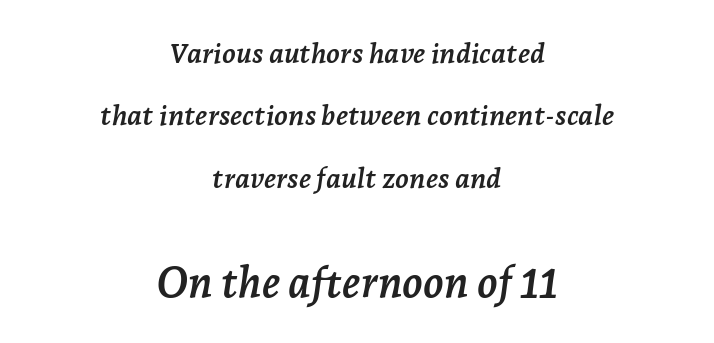
The image shows 42 px semibold serif type, italic (leaning right); set centered, loose line spacing (2.23x), normal letter spacing, not underlined; the second (bottom) block is 1.5x larger; low stroke contrast and a medium x-height.
